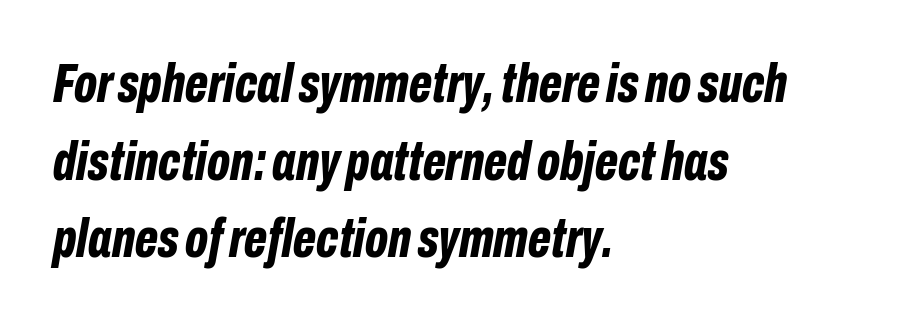
The image shows 55 px bold, condensed type, italic (leaning right); set left-aligned, normal line spacing (1.41x), normal letter spacing, not underlined; low stroke contrast and a medium x-height.
